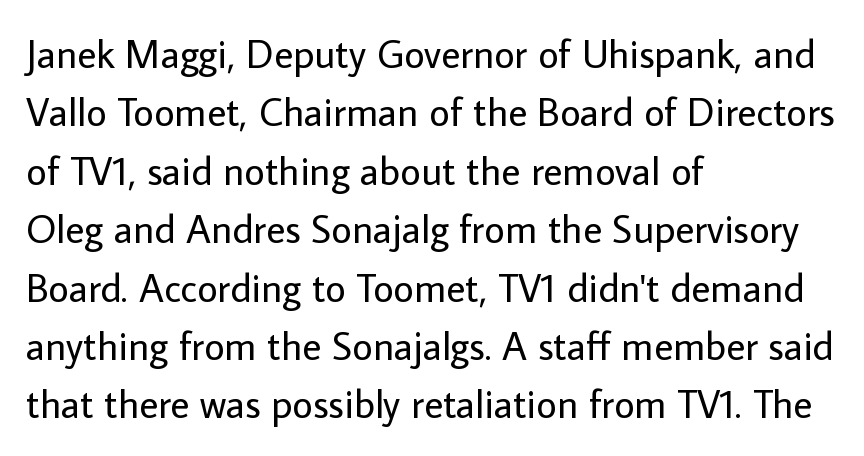
The image shows 40 px regular-weight sans-serif type, upright; set left-aligned, normal line spacing (1.46x), normal letter spacing, not underlined; low stroke contrast and a medium x-height.
